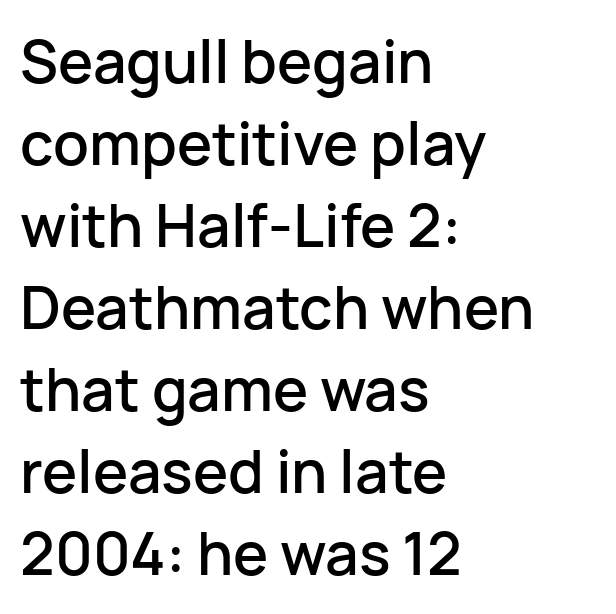
The image shows 59 px sans-serif type, upright; set left-aligned, normal line spacing (1.39x), normal letter spacing, not underlined; low stroke contrast and a medium x-height.
